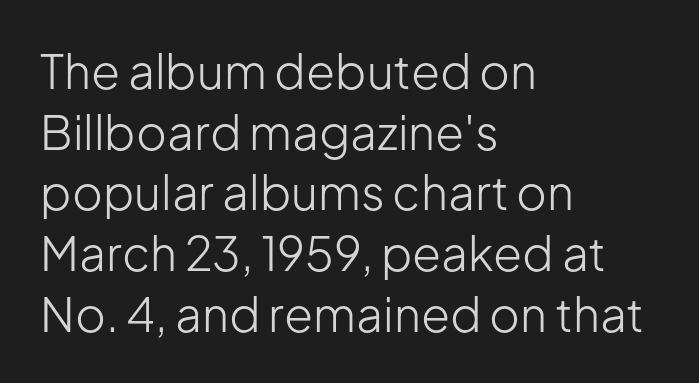
A sans-serif font was chosen for this passage. The letterforms sit at book weight or below. The lines are quadded left. One glance says typical: line gaps are just what's usual.
